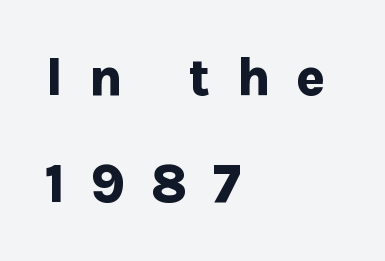
{"serif": "no", "italic": "no", "bold": "yes", "weight": "bold", "width": "normal", "stroke_contrast": "low", "x_height": "medium", "monospaced": "no", "underline": "no", "align": "left", "line_spacing": "loose", "line_spacing_ratio": 1.98, "letter_spacing": "wide", "letter_spacing_em": 0.47, "glyph_px": 54}
